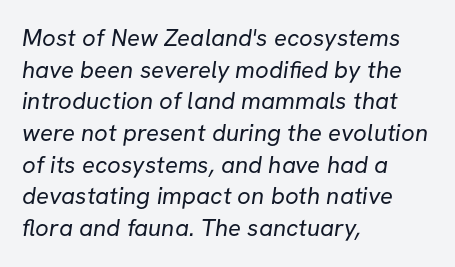
The image shows 24 px text type; set left-aligned, normal line spacing (1.32x), normal letter spacing, not underlined.
